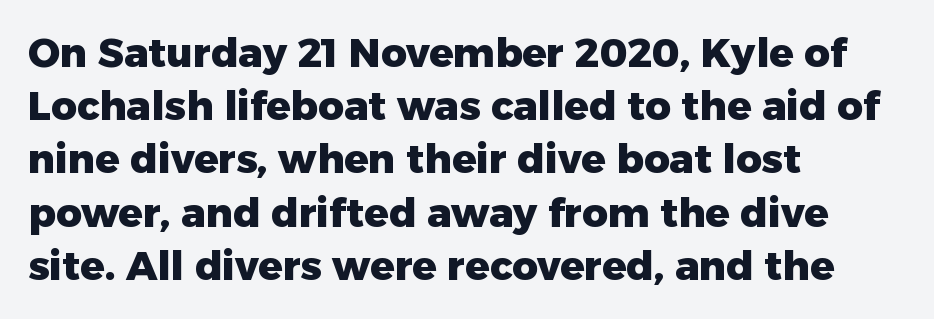
The image shows 40 px heavy sans-serif type, upright; set left-aligned, normal line spacing (1.33x), normal letter spacing, not underlined; low stroke contrast and a medium x-height.
